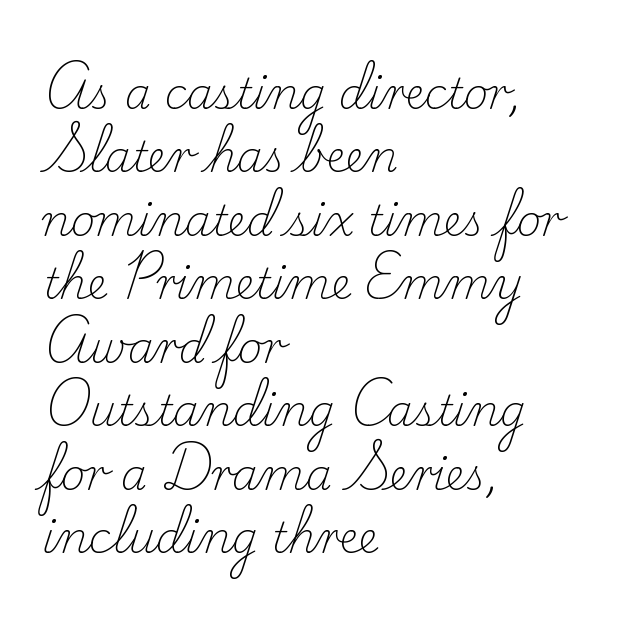
The image shows 42 px light serif type; set left-aligned, normal line spacing (1.51x), normal letter spacing, not underlined; low stroke contrast and a small x-height.
